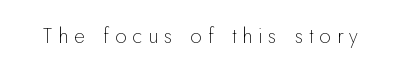
Q: Is the text bold? A: No.
Q: Is the text italic (slanted)? A: No, it is upright.
Q: Is the text underlined? A: No.
Q: Is the spacing between letters normal or unusually wide? A: Unusually wide.
